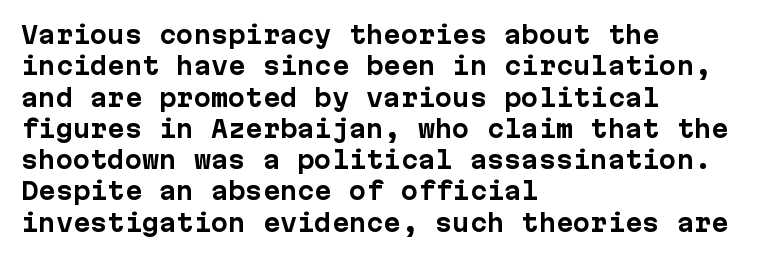
The image shows 23 px bold type, upright; set left-aligned, normal line spacing (1.36x), normal letter spacing, not underlined.
